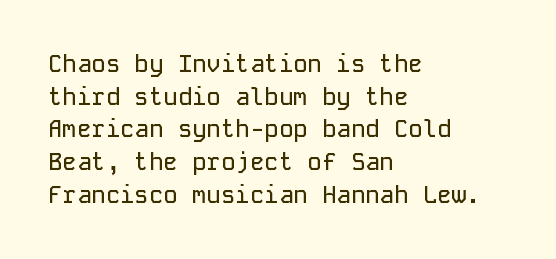
Q: Is the text italic (slanted)? A: No, it is upright.
Q: Is the text underlined? A: No.
Q: How is the paragraph aligned? A: Left-aligned.
Q: Is the spacing between letters normal or unusually wide? A: Normal.
Q: Is the spacing between lines tight, normal or loose? A: Normal.
